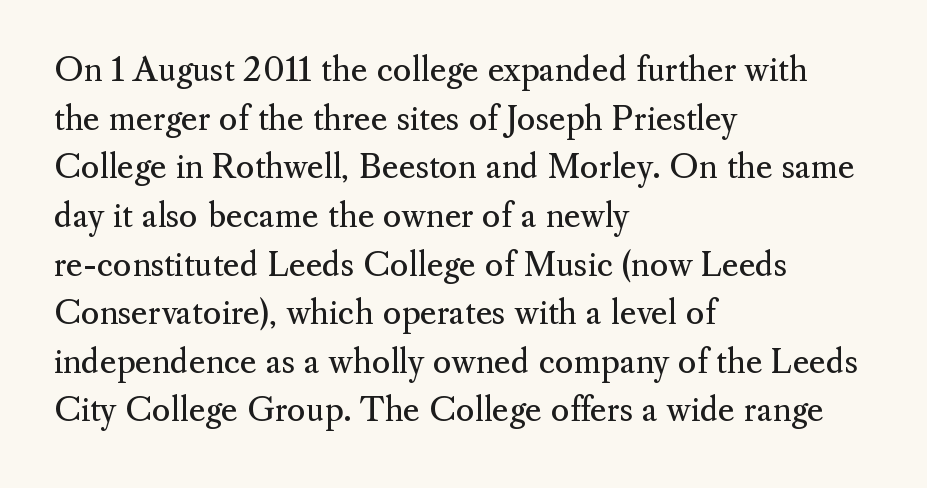
{"serif": "yes", "italic": "no", "bold": "no", "weight": "regular", "width": "normal", "stroke_contrast": "medium", "x_height": "small", "monospaced": "no", "underline": "no", "align": "left", "line_spacing": "normal", "line_spacing_ratio": 1.52, "letter_spacing": "normal", "letter_spacing_em": 0.0, "glyph_px": 32}
